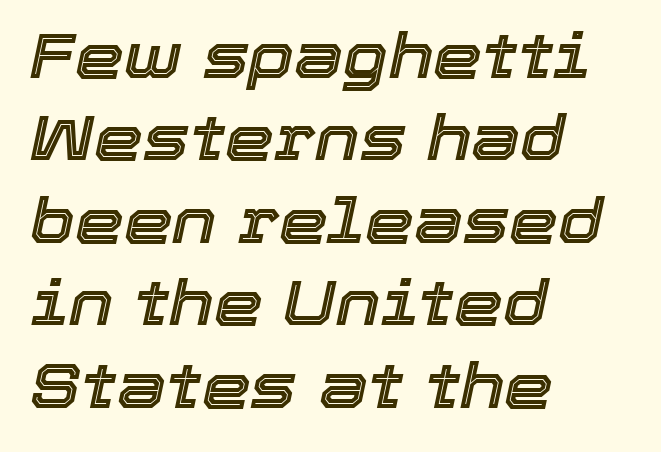
The image shows 62 px text type, italic (leaning right); set left-aligned, normal line spacing (1.33x), normal letter spacing, not underlined; a medium x-height.
